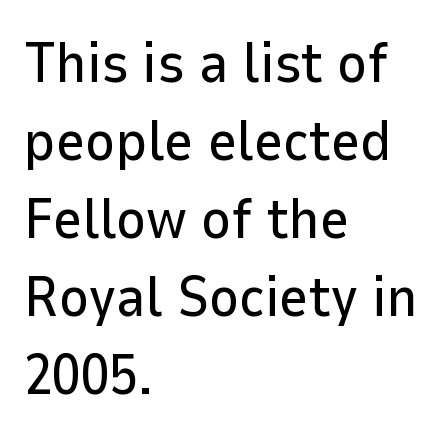
Q: Is the text italic (slanted)? A: No, it is upright.
Q: Is the typeface a serif or a sans-serif typeface? A: Sans-serif.
Q: Is the text underlined? A: No.
Q: How is the paragraph aligned? A: Left-aligned.
Q: Is the spacing between letters normal or unusually wide? A: Normal.
Q: Is the spacing between lines tight, normal or loose? A: Normal.
Q: Width (condensed, normal, or wide)? A: Normal.
Q: Stroke contrast? A: Low.
Q: x-height? A: Medium.
Q: Monospaced? A: No.
